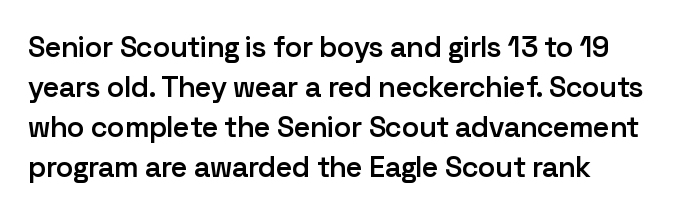
The image shows 29 px semibold sans-serif type, upright; set normal line spacing (1.38x), normal letter spacing, not underlined; low stroke contrast and a medium x-height.
